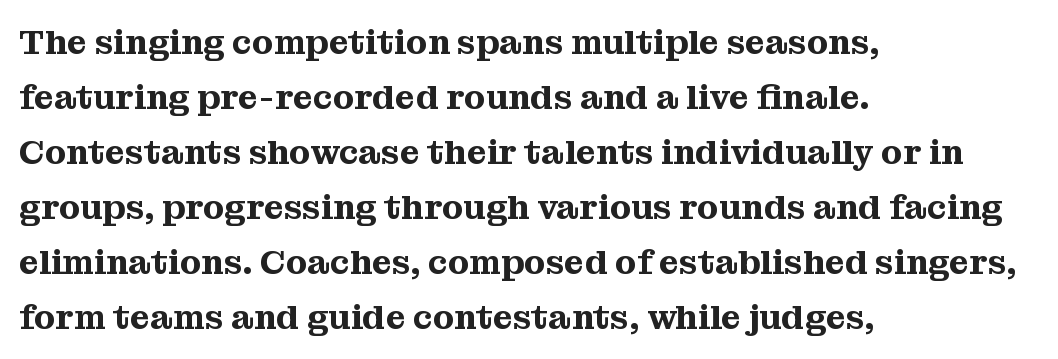
Q: Is the text italic (slanted)? A: No, it is upright.
Q: Is the typeface a serif or a sans-serif typeface? A: Serif.
Q: Is the text underlined? A: No.
Q: How is the paragraph aligned? A: Left-aligned.
Q: Is the spacing between letters normal or unusually wide? A: Normal.
Q: Is the spacing between lines tight, normal or loose? A: Normal.
Q: Width (condensed, normal, or wide)? A: Normal.
Q: Stroke contrast? A: Medium.
Q: x-height? A: Medium.
Q: Monospaced? A: No.
